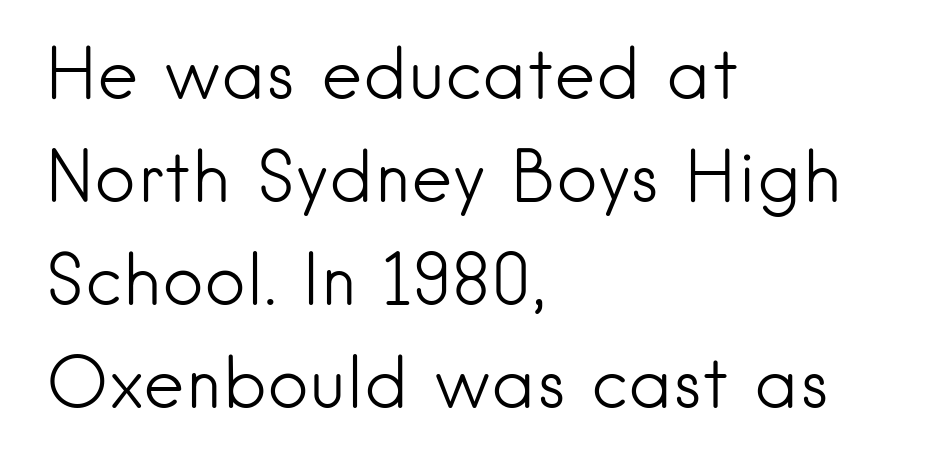
Students, observe: this is what conventionally led text looks like. This is not heavy type; no bold has been used. The passage shown is typeset with a sans-serif family. Looks like regular typesetting: each glyph gets only the width it needs. Casual observation: everything's shoved over to the left.
